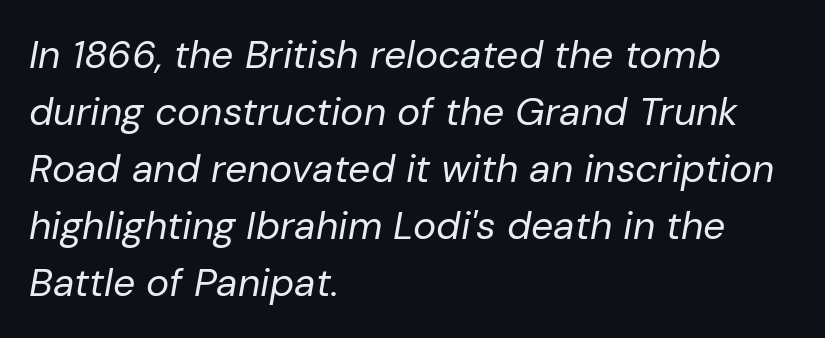
Italic? Definitely — the glyphs are oblique. Check under the words: just untouched page. The passage shown stacks its lines at a standard gap. These lines are rendered in a variable-pitch font. One-word summary of the alignment: left. Weight: in the light-to-regular range.
